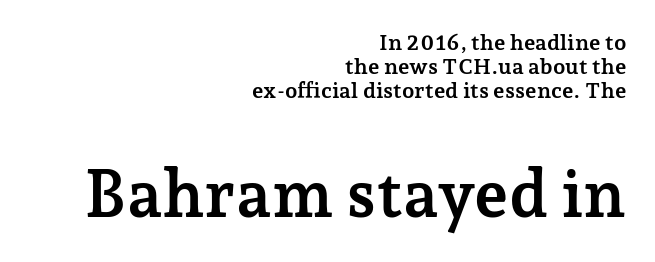
The image shows 66 px semibold serif type, upright; set right-aligned, tight line spacing (1.09x), normal letter spacing, not underlined; the second (bottom) block is 3.0x larger; low stroke contrast and a medium x-height.
